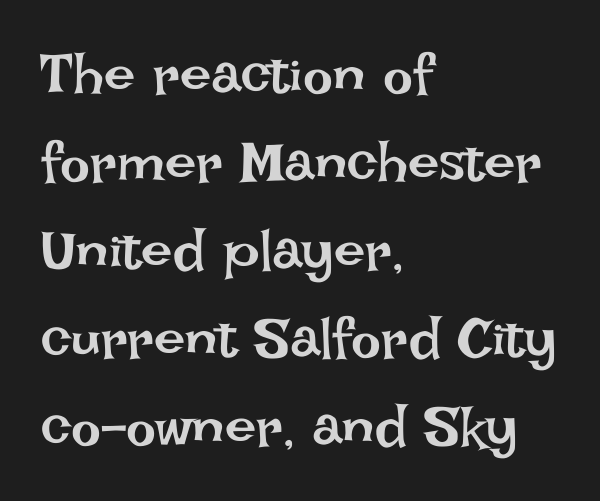
Just letters on the line, the space beneath them empty. In terms of posture, this sample is upright. You could not count columns in this text — the font is proportionally spaced. Nobody touched the tracking dial on this one. The strokes are not fattened; the text isn't bold. This block has exactly the height ordinary leading produces.
